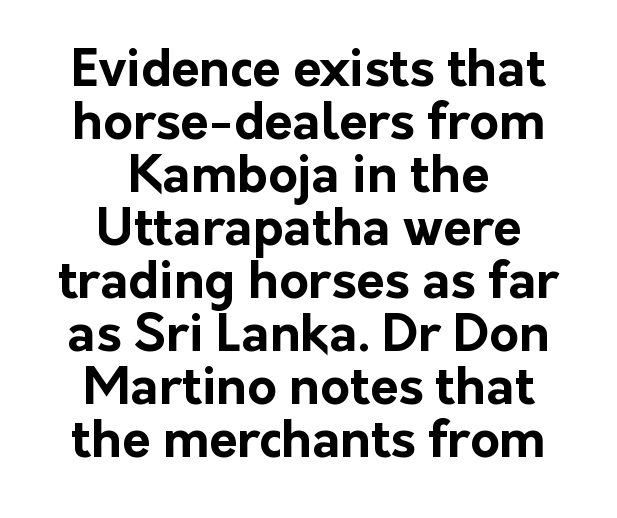
Q: Is the text bold? A: Yes.
Q: Is the text italic (slanted)? A: No, it is upright.
Q: Is the typeface a serif or a sans-serif typeface? A: Sans-serif.
Q: Is the text underlined? A: No.
Q: How is the paragraph aligned? A: Centered.
Q: Is the spacing between letters normal or unusually wide? A: Normal.
Q: Is the spacing between lines tight, normal or loose? A: Tight.
Q: Width (condensed, normal, or wide)? A: Normal.
Q: Stroke contrast? A: Low.
Q: x-height? A: Medium.
Q: Monospaced? A: No.
